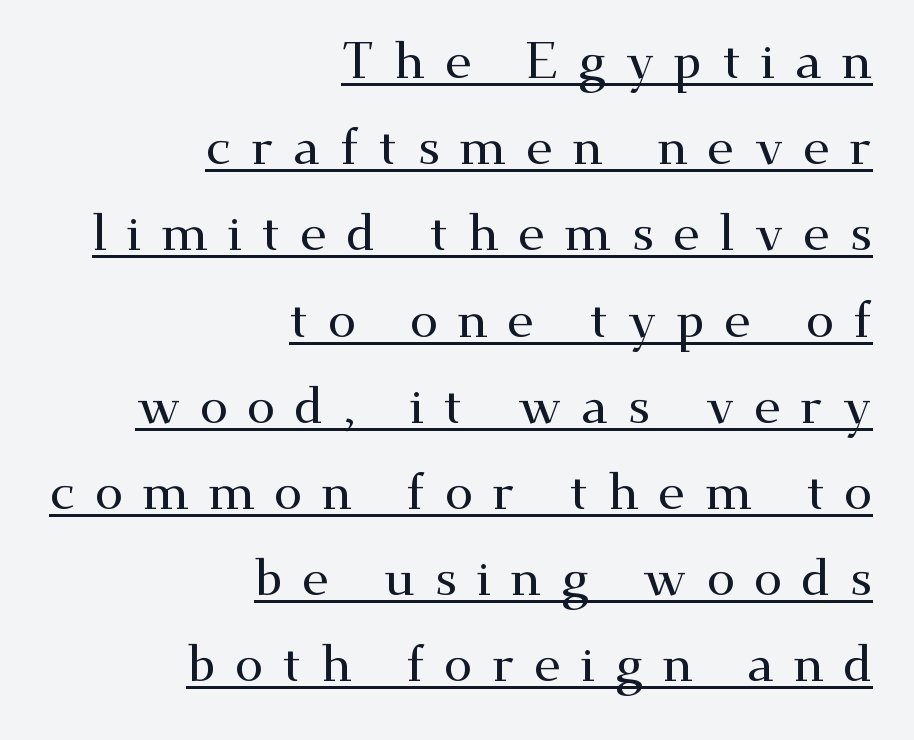
{"serif": "yes", "italic": "no", "width": "wide", "stroke_contrast": "medium", "x_height": "small", "monospaced": "no", "underline": "yes", "align": "right", "line_spacing": "normal", "line_spacing_ratio": 1.69, "letter_spacing": "wide", "letter_spacing_em": 0.38, "glyph_px": 51}
